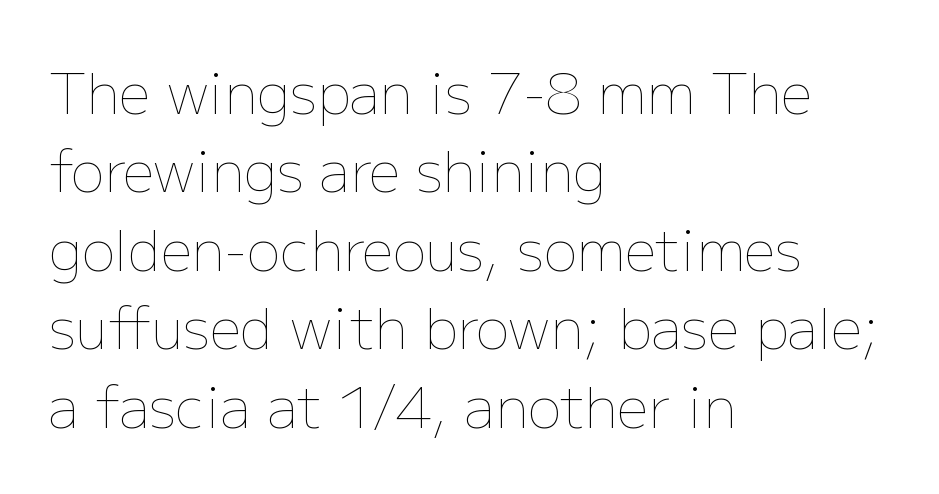
Q: Is the text bold? A: No.
Q: Is the text italic (slanted)? A: No, it is upright.
Q: Is the text underlined? A: No.
Q: How is the paragraph aligned? A: Left-aligned.
Q: Is the spacing between letters normal or unusually wide? A: Normal.
Q: Is the spacing between lines tight, normal or loose? A: Normal.
Q: Width (condensed, normal, or wide)? A: Normal.
Q: Stroke contrast? A: Low.
Q: x-height? A: Medium.
Q: Monospaced? A: No.
